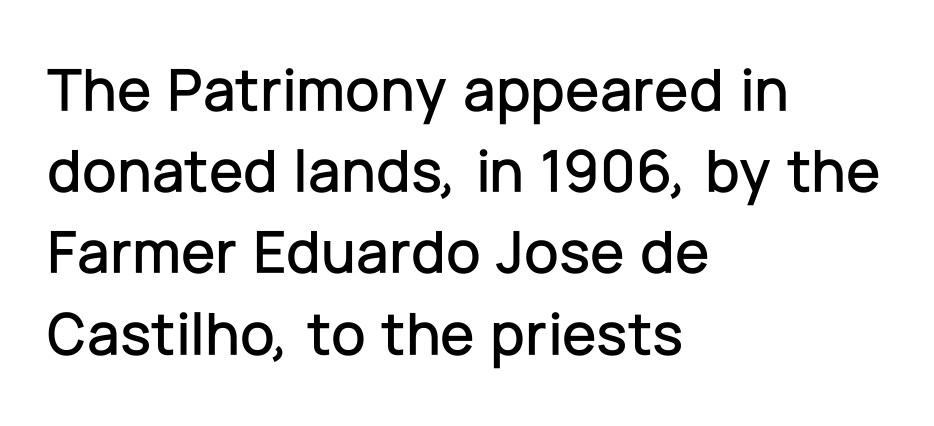
The image shows 62 px sans-serif type, upright; set left-aligned, normal line spacing (1.31x), normal letter spacing, not underlined; low stroke contrast and a medium x-height.
